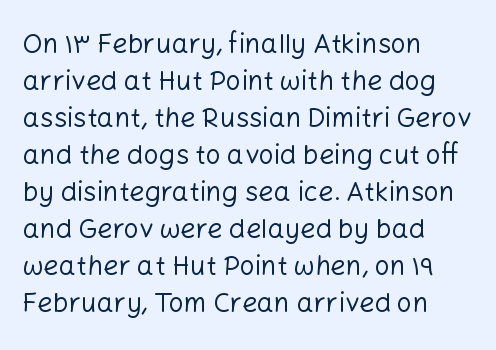
The image shows 27 px text type, upright; set left-aligned, normal line spacing (1.37x), normal letter spacing, not underlined.
